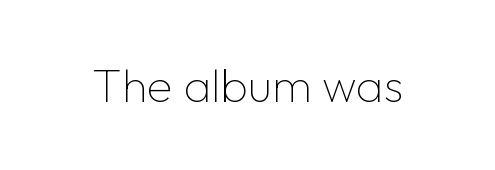
Q: Is the text bold? A: No.
Q: Is the text italic (slanted)? A: No, it is upright.
Q: Is the typeface a serif or a sans-serif typeface? A: Sans-serif.
Q: Is the text underlined? A: No.
Q: Is the spacing between letters normal or unusually wide? A: Normal.
Q: Width (condensed, normal, or wide)? A: Normal.
Q: Stroke contrast? A: Low.
Q: x-height? A: Medium.
Q: Monospaced? A: No.
